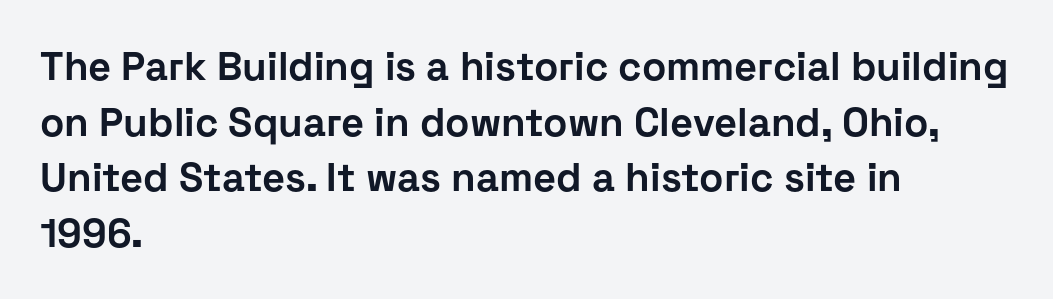
The image shows 40 px bold sans-serif type, upright; set left-aligned, normal line spacing (1.39x), normal letter spacing, not underlined; low stroke contrast and a medium x-height.
